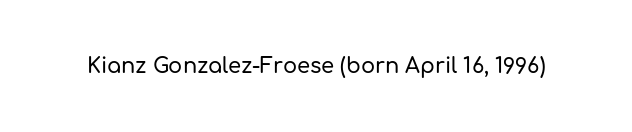
Q: Is the text italic (slanted)? A: No, it is upright.
Q: Is the text underlined? A: No.
Q: Is the spacing between letters normal or unusually wide? A: Normal.
